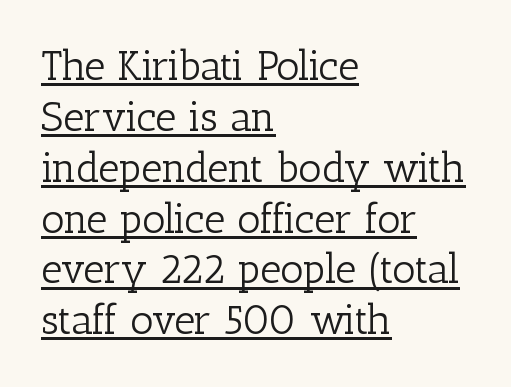
Ascenders rise straight up at ninety degrees. Notice how a bar underscores the lettering throughout. The cut favours lightness, reaching ordinary text weight at its darkest. Looks like regular typesetting: each glyph gets only the width it needs. Short note: letters normally spaced. The typesetter chose a ragged-right arrangement here.
